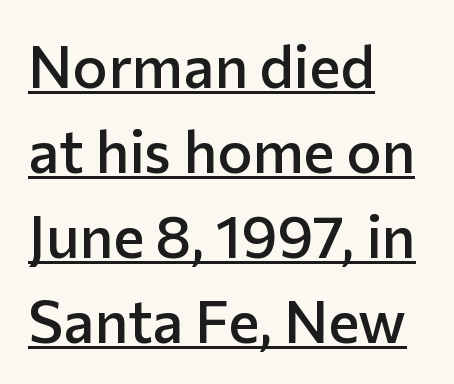
The image shows 59 px semibold sans-serif type, upright; set left-aligned, normal line spacing (1.44x), normal letter spacing, underlined; low stroke contrast and a medium x-height.
